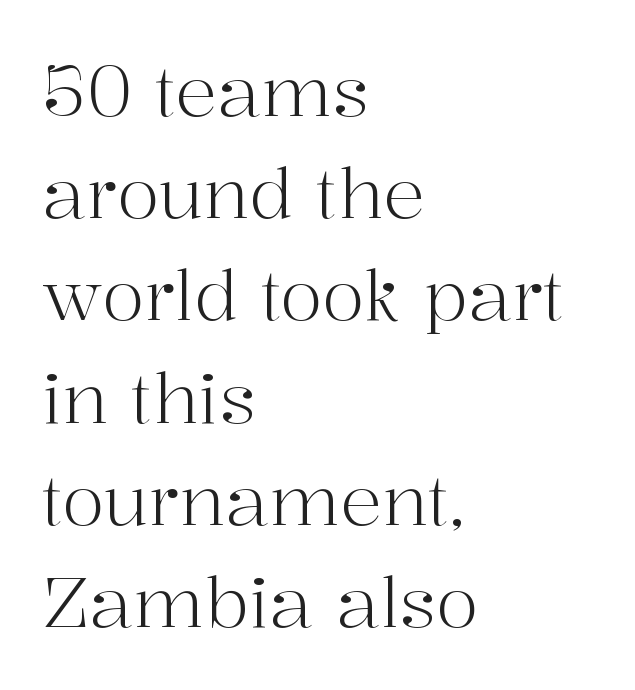
Q: Is the text bold? A: No.
Q: Is the text italic (slanted)? A: No, it is upright.
Q: Is the typeface a serif or a sans-serif typeface? A: Serif.
Q: Is the text underlined? A: No.
Q: How is the paragraph aligned? A: Left-aligned.
Q: Is the spacing between letters normal or unusually wide? A: Normal.
Q: Is the spacing between lines tight, normal or loose? A: Normal.
Q: Width (condensed, normal, or wide)? A: Normal.
Q: Stroke contrast? A: High.
Q: x-height? A: Medium.
Q: Monospaced? A: No.
